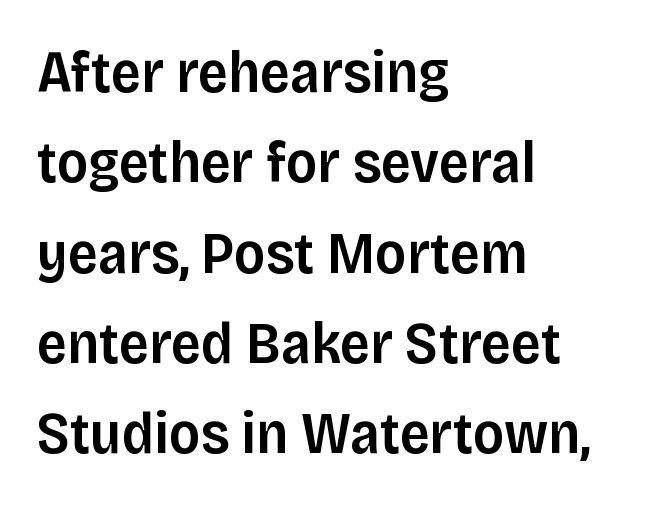
{"serif": "no", "italic": "no", "bold": "semi", "weight": "semibold", "width": "normal", "stroke_contrast": "low", "x_height": "large", "monospaced": "no", "underline": "no", "align": "left", "line_spacing": "normal", "line_spacing_ratio": 1.53, "letter_spacing": "normal", "letter_spacing_em": 0.0, "glyph_px": 59}
